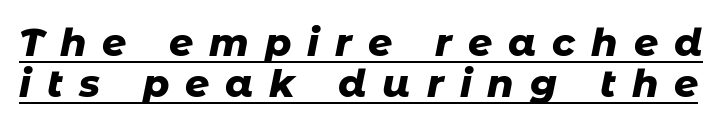
You can tell it's italic because the verticals aren't actually vertical. Looks like someone drew a line under every word here. Horizontal bands of white between lines are thin slivers. Compared with an ordinary text face, these strokes are far heavier — a full bold.
